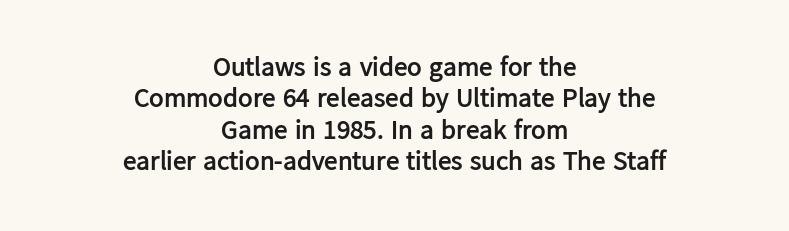
{"italic": "no", "bold": "yes", "underline": "no", "align": "center", "line_spacing_ratio": 1.16, "letter_spacing": "normal", "letter_spacing_em": 0.0, "glyph_px": 27}
